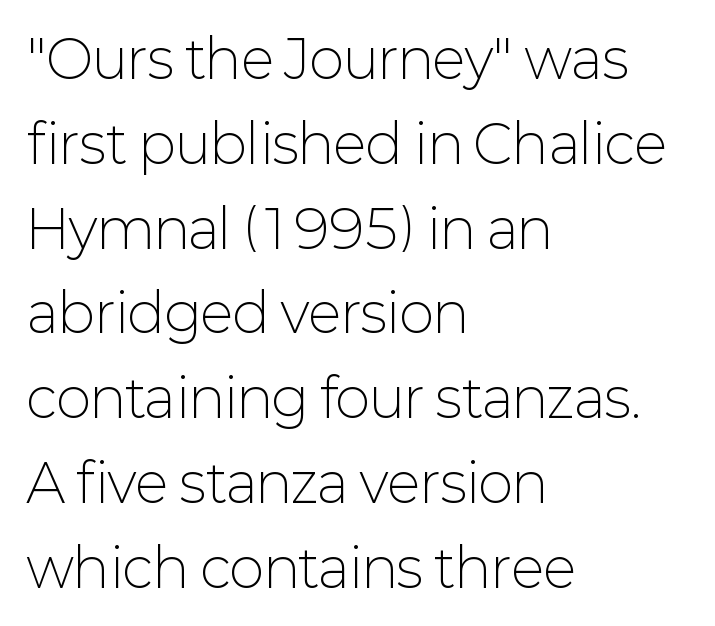
The image shows 53 px light sans-serif type, upright; set left-aligned, normal line spacing (1.6x), normal letter spacing, not underlined; low stroke contrast and a medium x-height.
